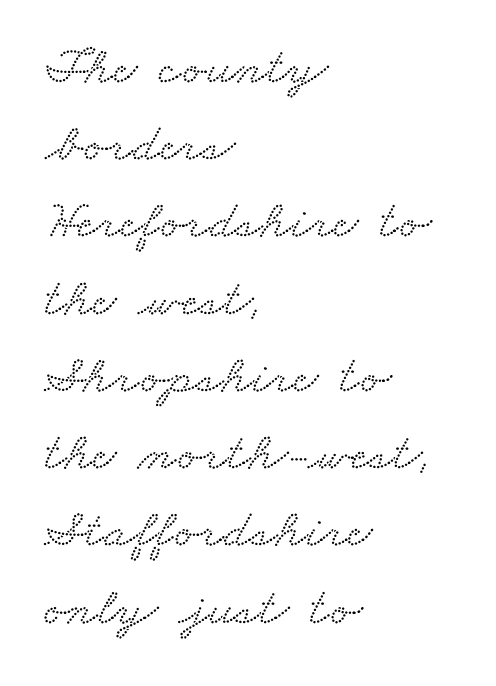
Q: Is the text underlined? A: No.
Q: How is the paragraph aligned? A: Left-aligned.
Q: Is the spacing between letters normal or unusually wide? A: Normal.
Q: Is the spacing between lines tight, normal or loose? A: Normal.
Q: Width (condensed, normal, or wide)? A: Wide.
Q: Stroke contrast? A: Low.
Q: x-height? A: Small.
Q: Monospaced? A: No.
